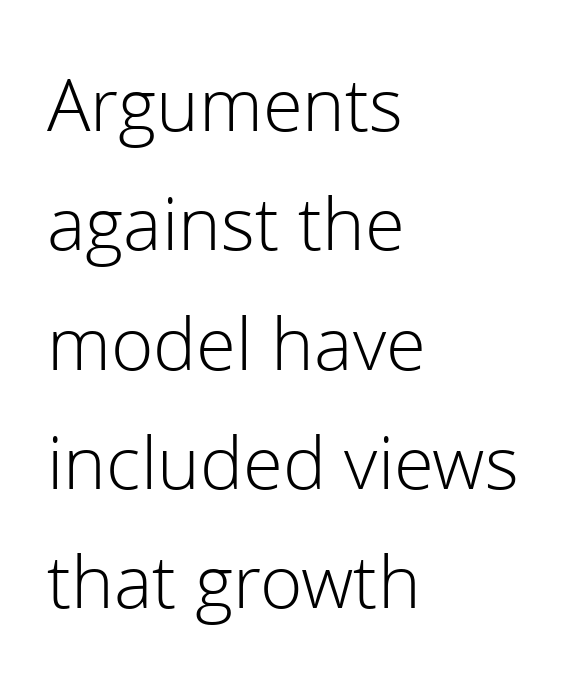
Leading matches the norm, producing a regular column. These lines are composed in type without serifs. A typesetter would call this proportional, since set widths differ per character. No italicization has been applied; the sample stays upright. Descenders hang freely into open space.
